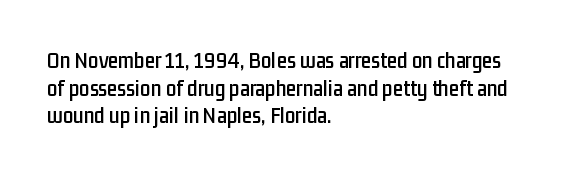
{"italic": "no", "underline": "no", "align": "left", "line_spacing_ratio": 1.2, "letter_spacing": "normal", "letter_spacing_em": 0.0, "glyph_px": 23}
